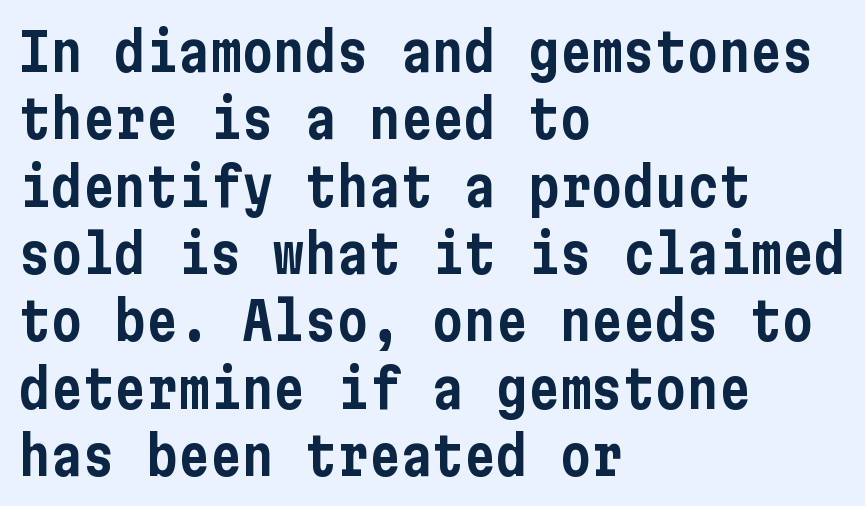
{"serif": "no", "italic": "no", "width": "condensed", "stroke_contrast": "low", "x_height": "medium", "underline": "no", "align": "left", "line_spacing": "normal", "line_spacing_ratio": 1.27, "letter_spacing": "normal", "letter_spacing_em": 0.0, "glyph_px": 53}
